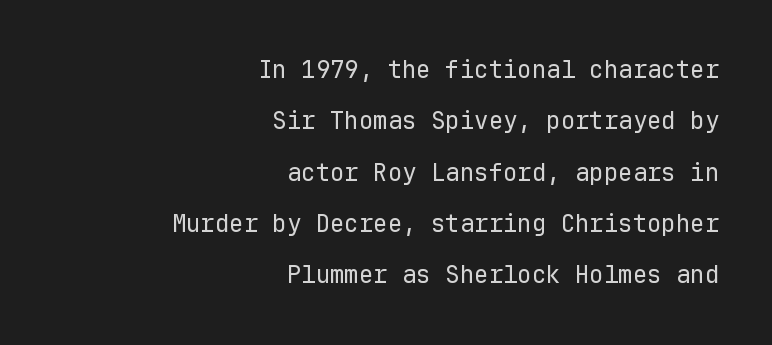
The rendering uses a large line-height, opening up the rows. Caption: multi-line text, flush right, ragged left. Does the lettering tilt? It doesn't — this is upright. The strokes carry an ordinary text weight at most.
